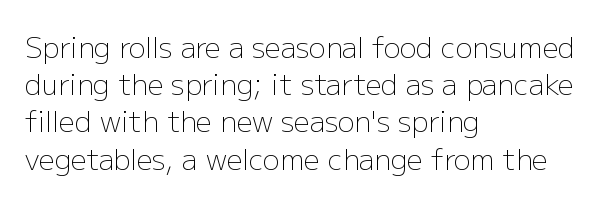
Q: Is the text bold? A: No.
Q: Is the text italic (slanted)? A: No, it is upright.
Q: Is the typeface a serif or a sans-serif typeface? A: Sans-serif.
Q: Is the text underlined? A: No.
Q: How is the paragraph aligned? A: Left-aligned.
Q: Is the spacing between letters normal or unusually wide? A: Normal.
Q: Is the spacing between lines tight, normal or loose? A: Normal.
Q: Width (condensed, normal, or wide)? A: Normal.
Q: Stroke contrast? A: Low.
Q: x-height? A: Medium.
Q: Monospaced? A: No.
